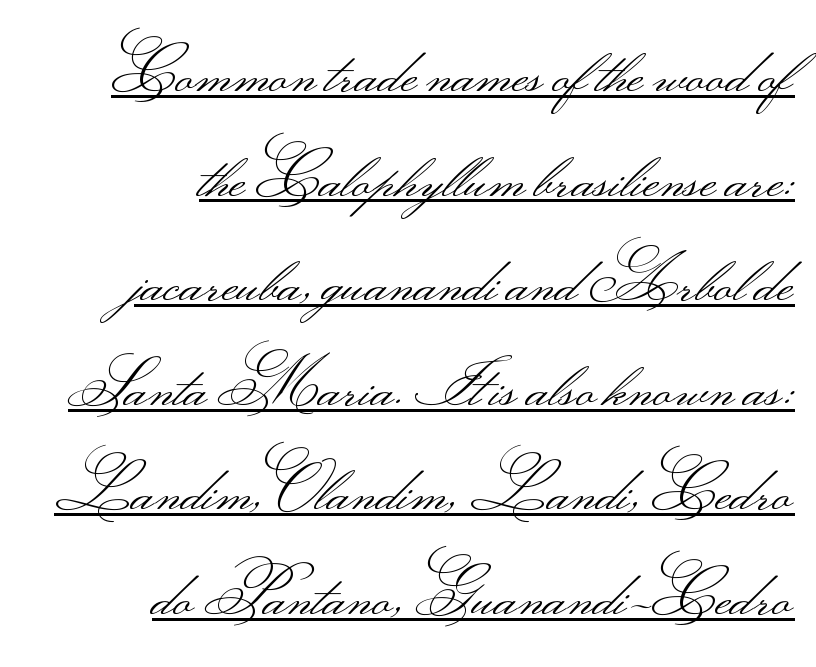
Q: Is the text bold? A: No.
Q: Is the text italic (slanted)? A: Yes.
Q: Is the typeface a serif or a sans-serif typeface? A: Sans-serif.
Q: Is the text underlined? A: Yes.
Q: How is the paragraph aligned? A: Right-aligned.
Q: Is the spacing between letters normal or unusually wide? A: Normal.
Q: Is the spacing between lines tight, normal or loose? A: Normal.
Q: Width (condensed, normal, or wide)? A: Wide.
Q: Stroke contrast? A: Medium.
Q: Monospaced? A: No.
